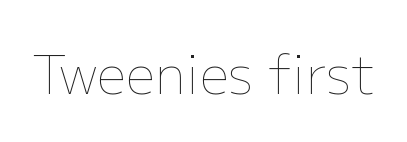
{"italic": "no", "bold": "no", "weight": "thin", "width": "normal", "stroke_contrast": "low", "x_height": "medium", "monospaced": "no", "underline": "no", "letter_spacing": "normal", "letter_spacing_em": 0.0, "glyph_px": 52}
